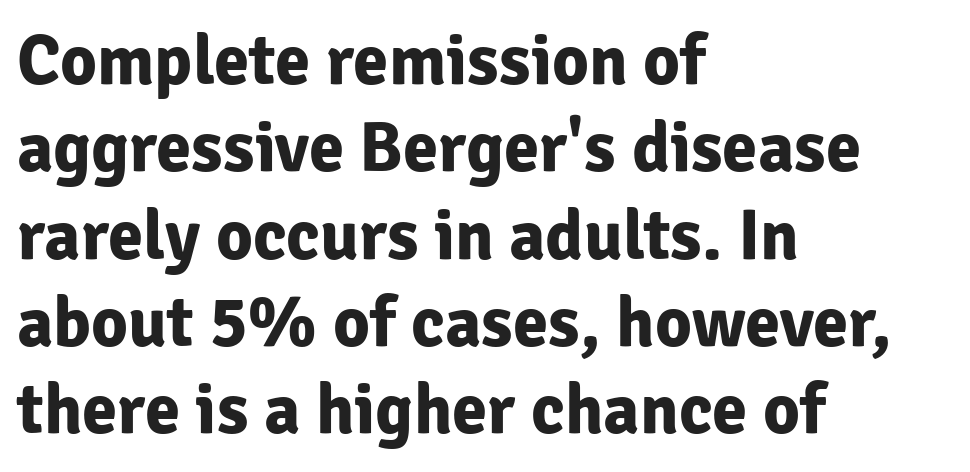
{"serif": "no", "italic": "no", "bold": "yes", "weight": "bold", "width": "normal", "stroke_contrast": "low", "x_height": "medium", "monospaced": "no", "underline": "no", "align": "left", "line_spacing_ratio": 1.23, "letter_spacing": "normal", "letter_spacing_em": 0.0, "glyph_px": 71}
